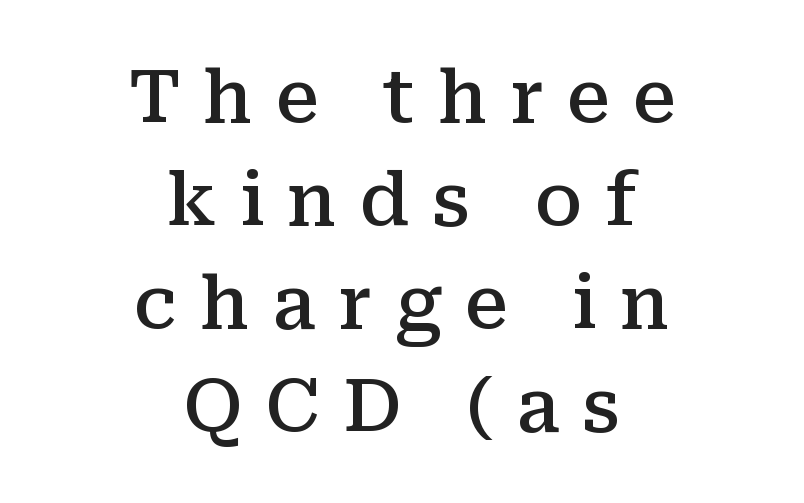
The image shows 73 px semibold serif type, upright; set centered, normal line spacing (1.41x), unusually wide letter spacing (+0.31 em), not underlined; medium stroke contrast and a medium x-height.
